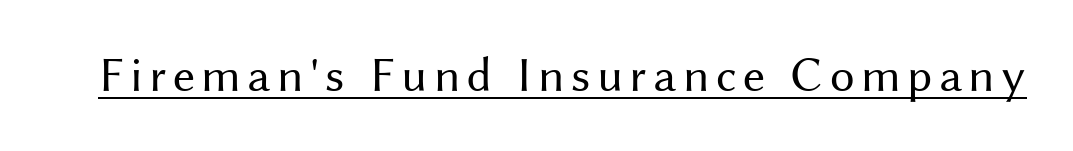
The image shows 49 px regular-weight sans-serif type, upright; set underlined; medium stroke contrast and a medium x-height.
